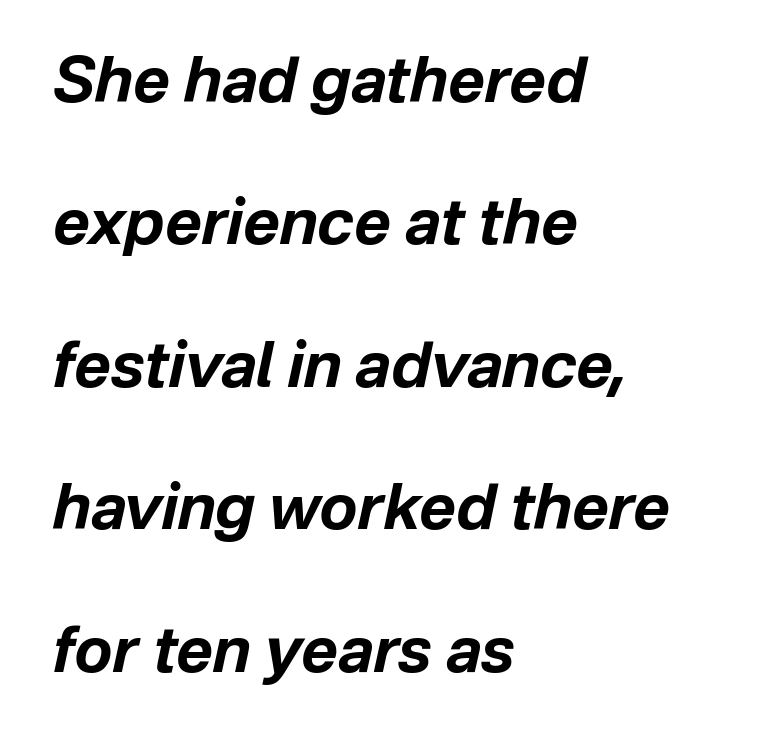
Q: Is the text bold? A: Yes.
Q: Is the text italic (slanted)? A: Yes, it leans right by about 12 degrees.
Q: Is the text underlined? A: No.
Q: How is the paragraph aligned? A: Left-aligned.
Q: Is the spacing between letters normal or unusually wide? A: Normal.
Q: Is the spacing between lines tight, normal or loose? A: Loose.
Q: Width (condensed, normal, or wide)? A: Normal.
Q: Stroke contrast? A: Low.
Q: x-height? A: Medium.
Q: Monospaced? A: No.
